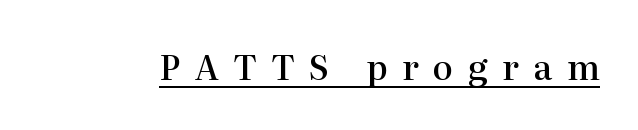
The image shows 34 px semibold serif type, upright; set unusually wide letter spacing (+0.43 em), underlined; high stroke contrast and a medium x-height.
